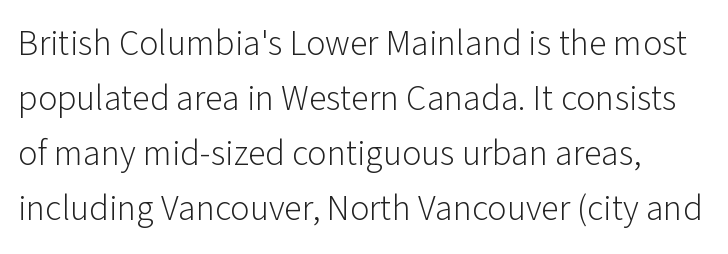
The image shows 36 px light sans-serif type, upright; set normal line spacing (1.53x), normal letter spacing, not underlined; low stroke contrast and a medium x-height.
